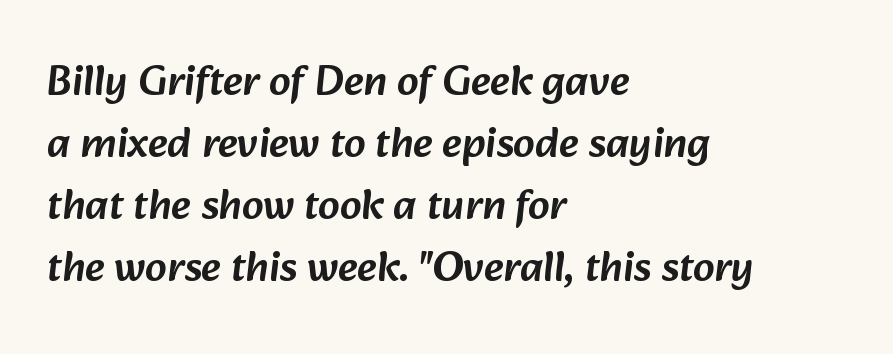
Left-aligned paragraph, ragged on the right. These lines are rendered in a variable-pitch font. The type family on display is of the sans-serif kind. Words float on clear page, feet unadorned. What's the leading like? Ordinary, nothing unusual. The type is set solid horizontally, with unmodified tracking.
